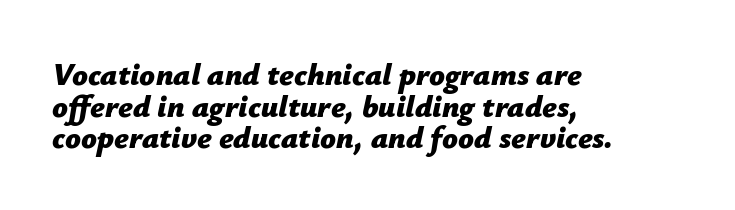
Plenty of ink on the page — the face is bold. Every character sits at an angle, as italics do. Beneath every word, the page is bare. The letters advance in unequal steps, a hallmark of proportional type. Is there much room between lines? No — they nearly touch. Observe the ordinary spacing: letters are neighbours, not strangers.
